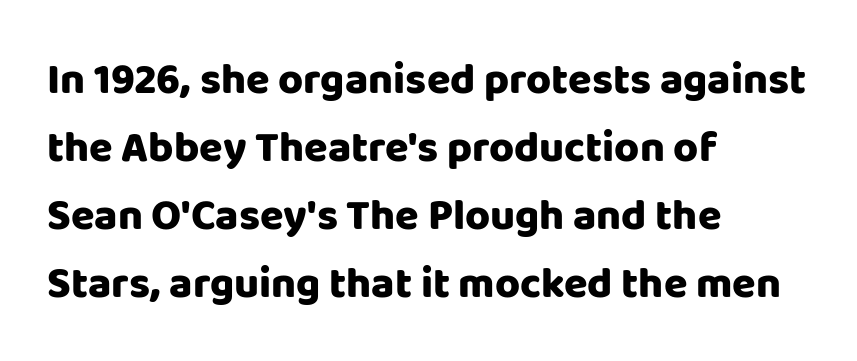
The image shows 43 px heavy sans-serif type, upright; set left-aligned, normal line spacing (1.58x), normal letter spacing, not underlined; low stroke contrast and a large x-height.
